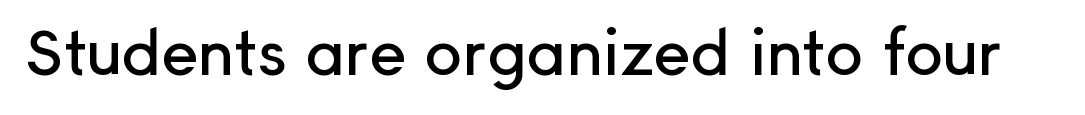
In terms of letterspacing, this is plain default setting. These lines are rendered in a variable-pitch font. Lines of text with bare space underneath. Typographically, this falls in the sans-serif category. Rendered with straight, roman letterforms.
